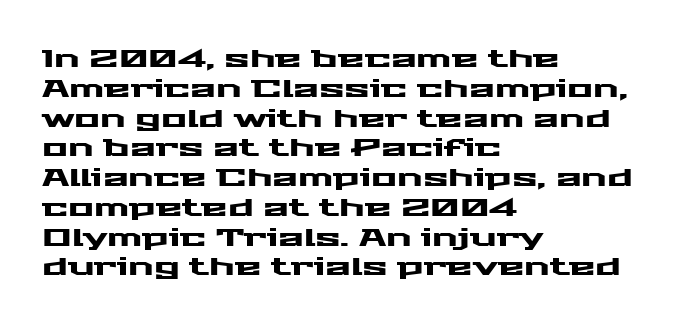
Q: Is the text italic (slanted)? A: No, it is upright.
Q: Is the text underlined? A: No.
Q: How is the paragraph aligned? A: Left-aligned.
Q: Is the spacing between letters normal or unusually wide? A: Normal.
